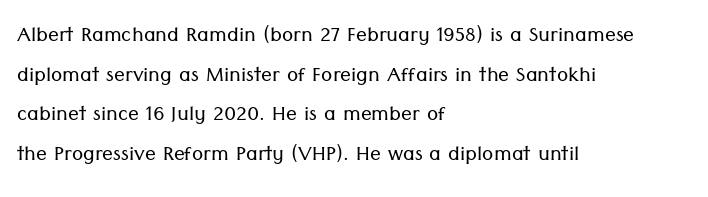
{"italic": "no", "bold": "no", "underline": "no", "align": "left", "line_spacing": "normal", "line_spacing_ratio": 1.47, "letter_spacing": "normal", "letter_spacing_em": 0.0, "glyph_px": 27}
